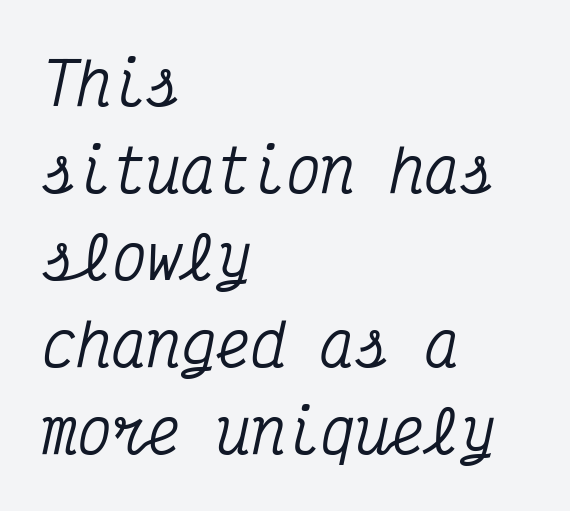
{"serif": "yes", "italic": "yes", "lean": "right", "slant_degrees": 12, "width": "condensed", "stroke_contrast": "medium", "x_height": "medium", "monospaced": "yes", "underline": "no", "align": "left", "line_spacing": "normal", "line_spacing_ratio": 1.5, "letter_spacing": "normal", "letter_spacing_em": 0.0, "glyph_px": 58}
